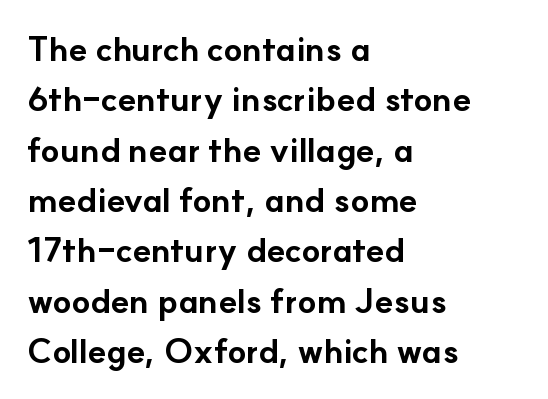
Q: Is the text bold? A: Yes.
Q: Is the text italic (slanted)? A: No, it is upright.
Q: Is the typeface a serif or a sans-serif typeface? A: Sans-serif.
Q: Is the text underlined? A: No.
Q: How is the paragraph aligned? A: Left-aligned.
Q: Is the spacing between letters normal or unusually wide? A: Normal.
Q: Is the spacing between lines tight, normal or loose? A: Normal.
Q: Width (condensed, normal, or wide)? A: Normal.
Q: Stroke contrast? A: Low.
Q: x-height? A: Small.
Q: Monospaced? A: No.
